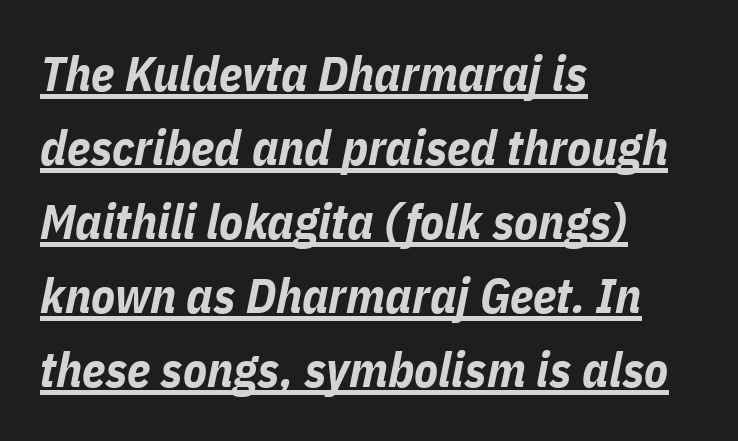
{"italic": "yes", "lean": "right", "slant_degrees": 11, "bold": "yes", "weight": "bold", "width": "condensed", "stroke_contrast": "low", "x_height": "medium", "monospaced": "no", "underline": "yes", "align": "left", "line_spacing": "normal", "line_spacing_ratio": 1.51, "letter_spacing": "normal", "letter_spacing_em": 0.0, "glyph_px": 49}
